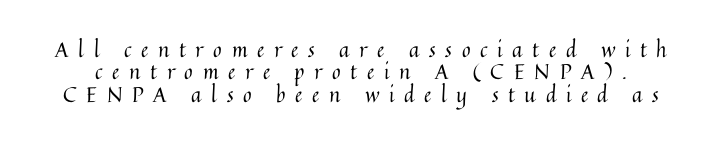
Underlining? Definitely not there. Caption: expanded tracking, letters set apart. A typesetter would call this leading minimal, almost set solid. Caption: face not bold, strokes unweighted.
